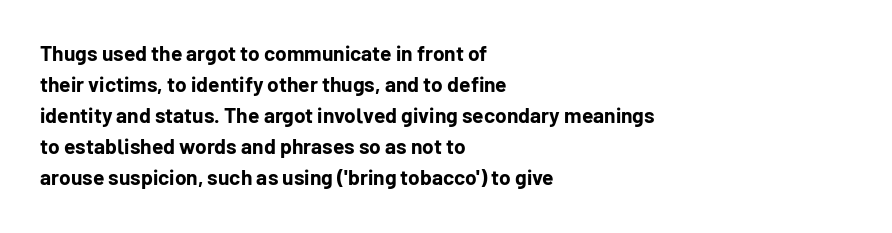
{"italic": "no", "bold": "yes", "underline": "no", "align": "left", "line_spacing": "normal", "line_spacing_ratio": 1.48, "letter_spacing": "normal", "letter_spacing_em": 0.0, "glyph_px": 21}
